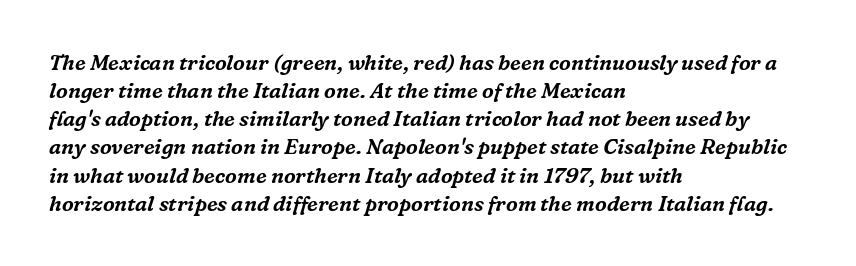
Rule under the text: the space is simply empty. Nobody touched the tracking dial on this one. Characters are canted at an angle relative to the baseline's perpendicular. The block of text has a typical density, with ordinary space between rows. Alignment: flush left.
